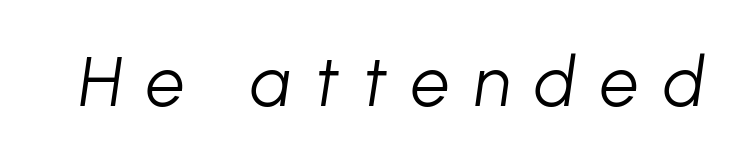
Q: Is the text bold? A: No.
Q: Is the text italic (slanted)? A: Yes, it leans right by about 8 degrees.
Q: Is the text underlined? A: No.
Q: Is the spacing between letters normal or unusually wide? A: Unusually wide.
Q: Width (condensed, normal, or wide)? A: Normal.
Q: Stroke contrast? A: Low.
Q: x-height? A: Medium.
Q: Monospaced? A: No.
